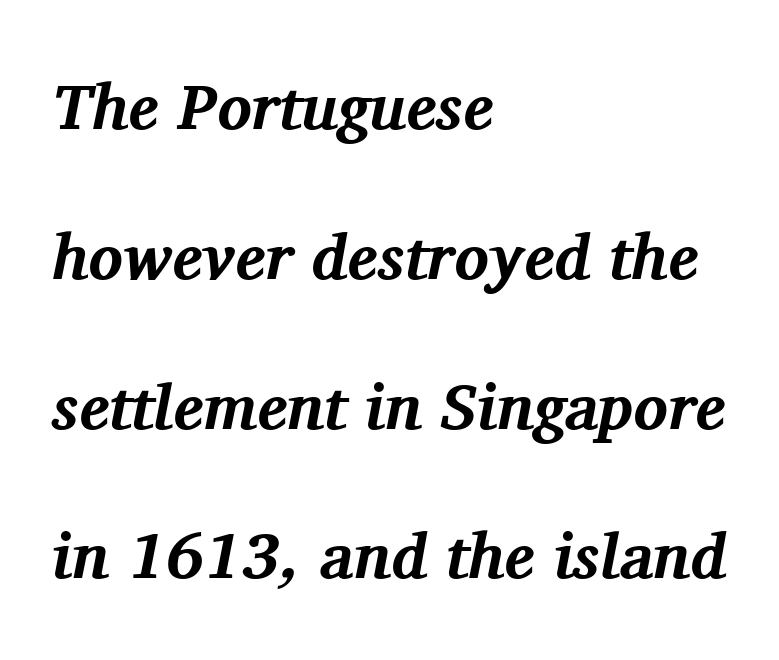
If you drew a ruler down the left edge, every line would touch it. Do the characters align in a grid? No, the font is proportional. Decoration check: the copy has no underline. The vertical gap from one line to the next is large. This is heavy type, rendered in bold. Observe the serifs anchoring each vertical stroke in this sample.
